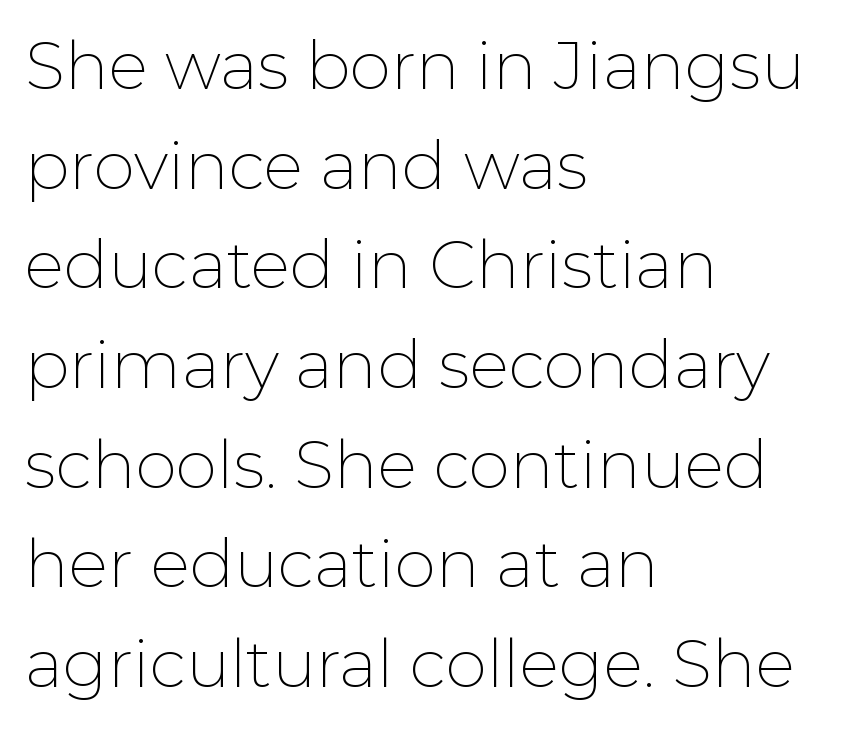
Q: Is the text bold? A: No.
Q: Is the text italic (slanted)? A: No, it is upright.
Q: Is the typeface a serif or a sans-serif typeface? A: Sans-serif.
Q: Is the text underlined? A: No.
Q: How is the paragraph aligned? A: Left-aligned.
Q: Is the spacing between letters normal or unusually wide? A: Normal.
Q: Is the spacing between lines tight, normal or loose? A: Normal.
Q: Width (condensed, normal, or wide)? A: Normal.
Q: Stroke contrast? A: Low.
Q: x-height? A: Medium.
Q: Monospaced? A: No.
